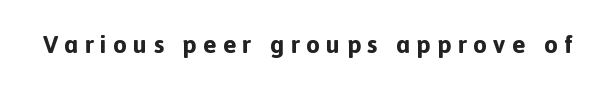
{"italic": "no", "bold": "yes", "underline": "no", "letter_spacing": "wide", "letter_spacing_em": 0.25, "glyph_px": 25}
